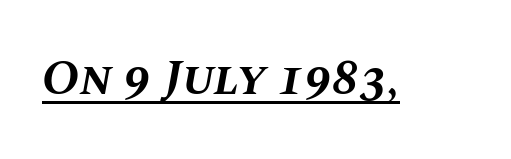
Q: Is the text bold? A: Yes.
Q: Is the text italic (slanted)? A: Yes, it leans right by about 10 degrees.
Q: Is the text underlined? A: Yes.
Q: Is the spacing between letters normal or unusually wide? A: Normal.
Q: Width (condensed, normal, or wide)? A: Normal.
Q: Stroke contrast? A: Medium.
Q: x-height? A: Large.
Q: Monospaced? A: No.
